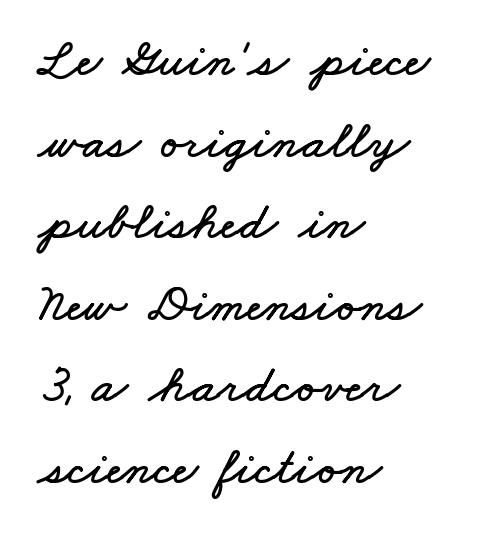
{"width": "wide", "stroke_contrast": "low", "x_height": "small", "monospaced": "no", "underline": "no", "align": "left", "line_spacing": "normal", "line_spacing_ratio": 1.54, "letter_spacing": "normal", "letter_spacing_em": 0.0, "glyph_px": 53}
